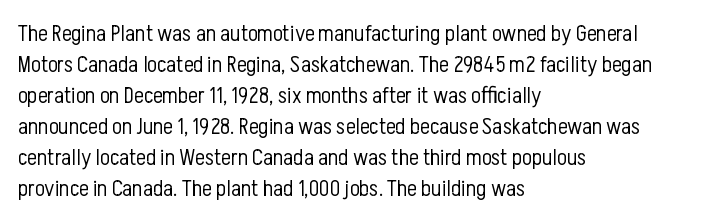
Q: Is the text bold? A: No.
Q: Is the text italic (slanted)? A: No, it is upright.
Q: Is the text underlined? A: No.
Q: How is the paragraph aligned? A: Left-aligned.
Q: Is the spacing between letters normal or unusually wide? A: Normal.
Q: Is the spacing between lines tight, normal or loose? A: Normal.
